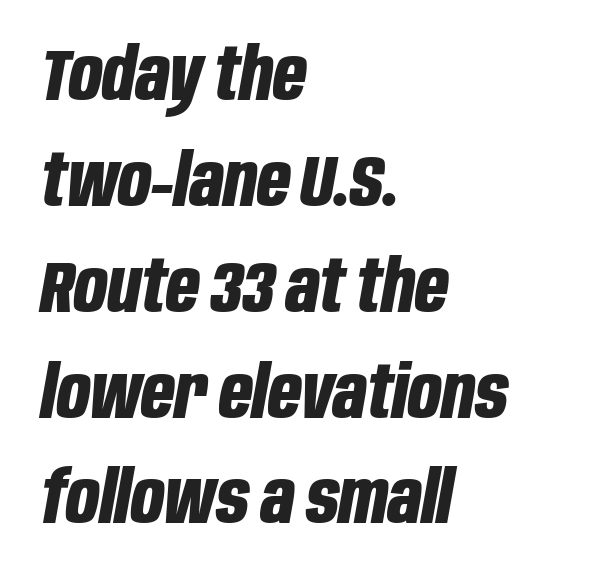
Q: Is the text bold? A: Yes.
Q: Is the text italic (slanted)? A: Yes, it leans right by about 10 degrees.
Q: Is the text underlined? A: No.
Q: How is the paragraph aligned? A: Left-aligned.
Q: Is the spacing between letters normal or unusually wide? A: Normal.
Q: Is the spacing between lines tight, normal or loose? A: Normal.
Q: Width (condensed, normal, or wide)? A: Condensed.
Q: Stroke contrast? A: Low.
Q: x-height? A: Large.
Q: Monospaced? A: No.
